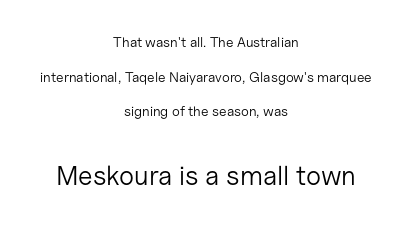
{"italic": "no", "bold": "no", "underline": "no", "align": "center", "line_spacing": "loose", "line_spacing_ratio": 2.47, "letter_spacing": "normal", "letter_spacing_em": 0.0, "larger_block": "second", "size_ratio": 1.93, "glyph_px": 27}
